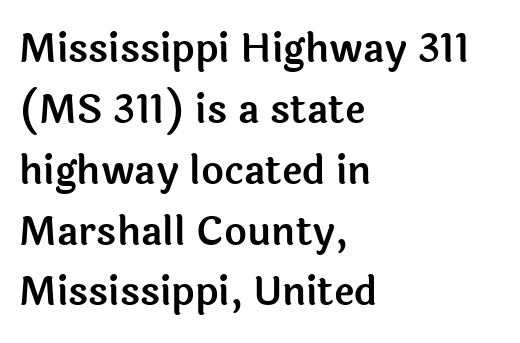
{"serif": "no", "italic": "no", "width": "normal", "x_height": "medium", "monospaced": "no", "underline": "no", "align": "left", "line_spacing": "normal", "line_spacing_ratio": 1.56, "letter_spacing": "normal", "letter_spacing_em": 0.0, "glyph_px": 39}
